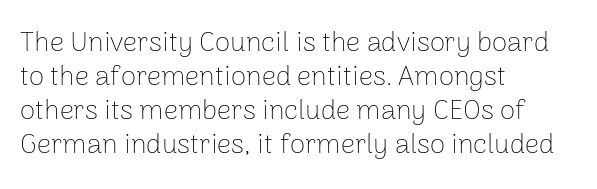
The image shows 28 px thin sans-serif type, upright; set left-aligned, line spacing 1.21x, normal letter spacing, not underlined; low stroke contrast and a medium x-height.
